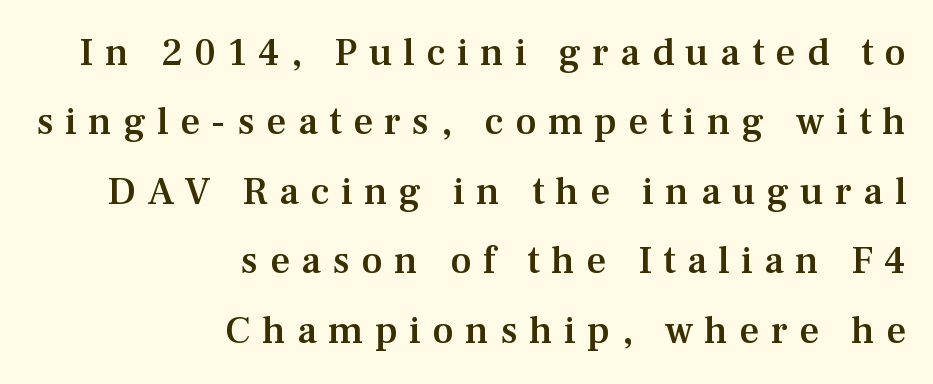
Q: Is the text bold? A: Semi-bold.
Q: Is the text italic (slanted)? A: No, it is upright.
Q: Is the typeface a serif or a sans-serif typeface? A: Serif.
Q: Is the text underlined? A: No.
Q: How is the paragraph aligned? A: Right-aligned.
Q: Is the spacing between letters normal or unusually wide? A: Unusually wide.
Q: Width (condensed, normal, or wide)? A: Normal.
Q: Stroke contrast? A: Medium.
Q: x-height? A: Medium.
Q: Monospaced? A: No.
